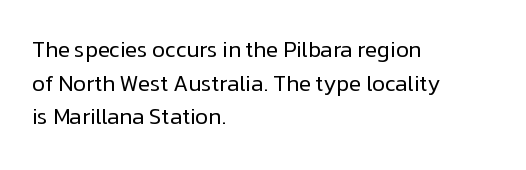
{"italic": "no", "bold": "no", "underline": "no", "align": "left", "line_spacing": "normal", "line_spacing_ratio": 1.53, "letter_spacing": "normal", "letter_spacing_em": 0.0, "glyph_px": 22}
